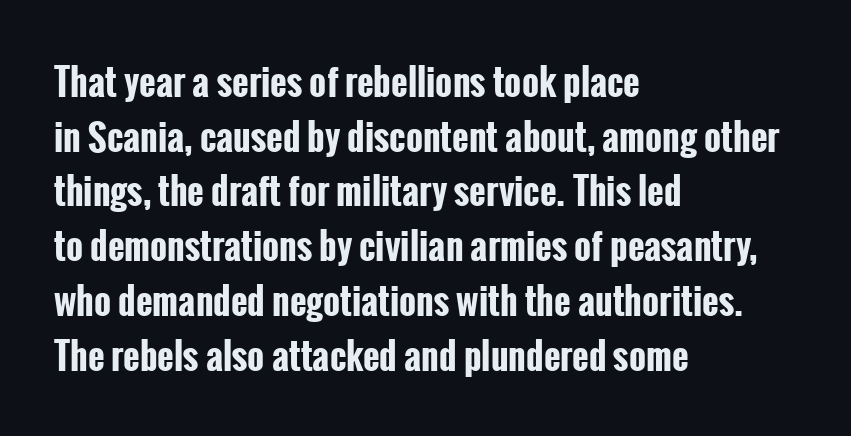
Q: Is the text bold? A: Yes.
Q: Is the text italic (slanted)? A: No, it is upright.
Q: Is the typeface a serif or a sans-serif typeface? A: Sans-serif.
Q: Is the text underlined? A: No.
Q: How is the paragraph aligned? A: Left-aligned.
Q: Is the spacing between letters normal or unusually wide? A: Normal.
Q: Is the spacing between lines tight, normal or loose? A: Normal.
Q: Width (condensed, normal, or wide)? A: Condensed.
Q: Stroke contrast? A: Low.
Q: x-height? A: Medium.
Q: Monospaced? A: No.
